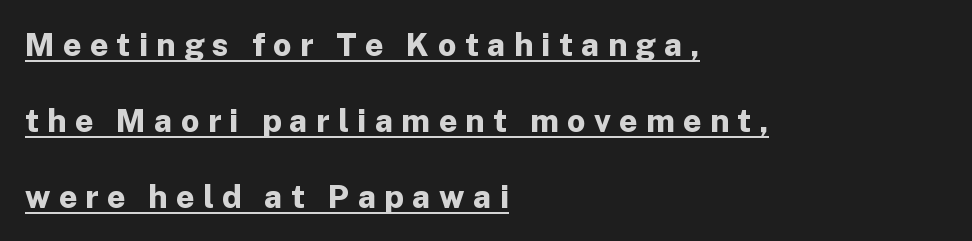
The image shows 32 px bold sans-serif type, upright; set left-aligned, loose line spacing (2.37x), unusually wide letter spacing (+0.26 em), underlined; low stroke contrast and a medium x-height.
